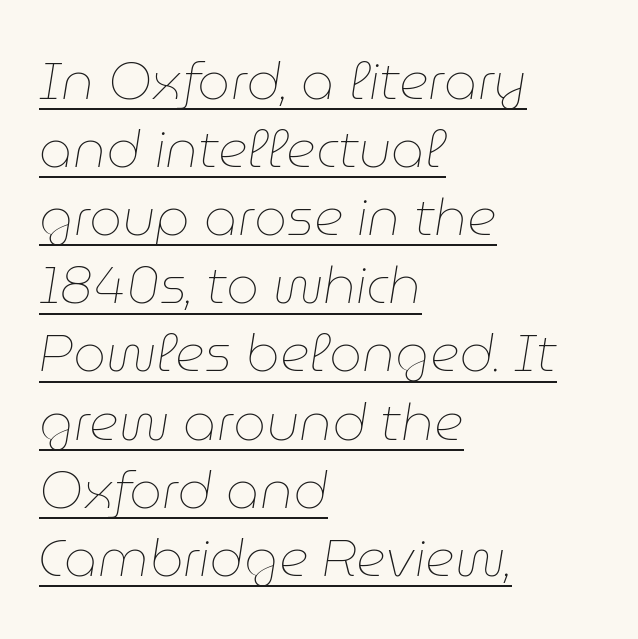
The image shows 52 px thin type, italic (leaning right); set left-aligned, normal line spacing (1.31x), normal letter spacing, underlined; low stroke contrast and a medium x-height.
